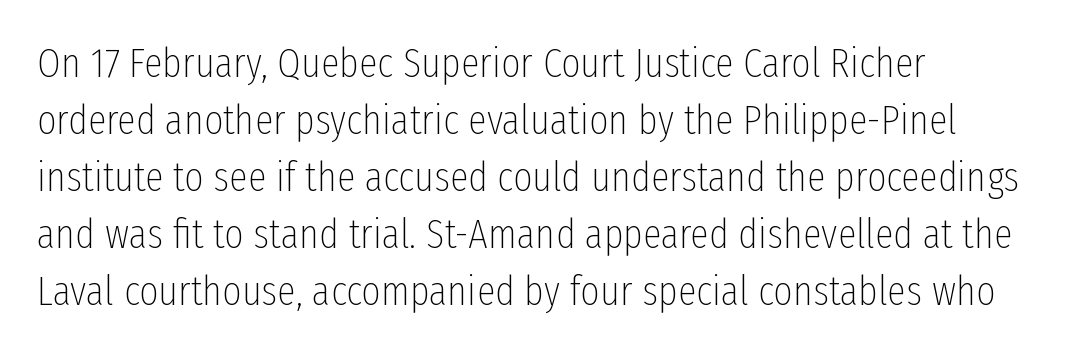
Q: Is the text bold? A: No.
Q: Is the text italic (slanted)? A: No, it is upright.
Q: Is the typeface a serif or a sans-serif typeface? A: Sans-serif.
Q: Is the text underlined? A: No.
Q: How is the paragraph aligned? A: Left-aligned.
Q: Is the spacing between letters normal or unusually wide? A: Normal.
Q: Is the spacing between lines tight, normal or loose? A: Normal.
Q: Width (condensed, normal, or wide)? A: Condensed.
Q: Stroke contrast? A: Low.
Q: x-height? A: Medium.
Q: Monospaced? A: No.
